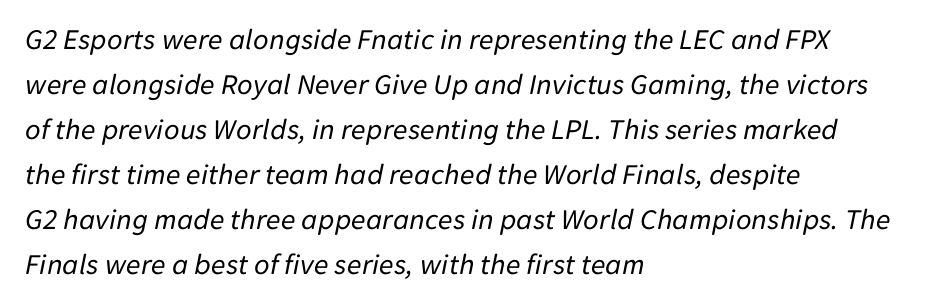
Q: Is the text bold? A: No.
Q: Is the text italic (slanted)? A: Yes, it leans right by about 11 degrees.
Q: Is the text underlined? A: No.
Q: How is the paragraph aligned? A: Left-aligned.
Q: Is the spacing between letters normal or unusually wide? A: Normal.
Q: Is the spacing between lines tight, normal or loose? A: Normal.
Q: Width (condensed, normal, or wide)? A: Normal.
Q: Stroke contrast? A: Low.
Q: x-height? A: Medium.
Q: Monospaced? A: No.
